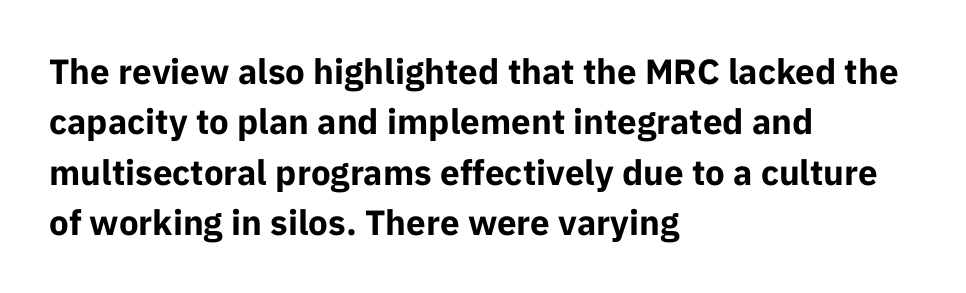
{"serif": "no", "italic": "no", "bold": "yes", "weight": "bold", "width": "normal", "stroke_contrast": "low", "x_height": "medium", "monospaced": "no", "underline": "no", "align": "left", "line_spacing": "normal", "line_spacing_ratio": 1.44, "letter_spacing": "normal", "letter_spacing_em": 0.0, "glyph_px": 35}
